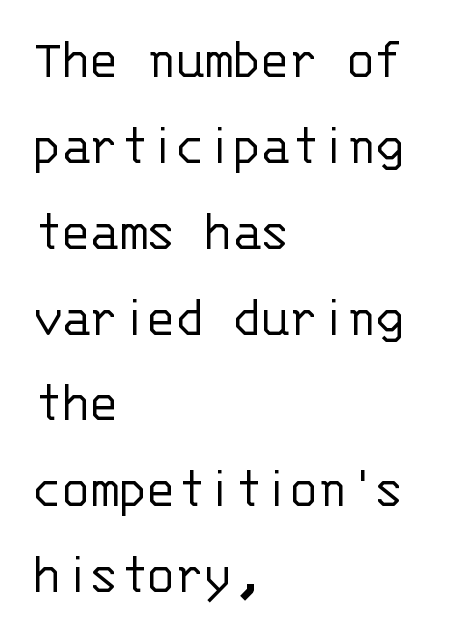
{"serif": "no", "italic": "no", "bold": "no", "weight": "light", "width": "normal", "stroke_contrast": "low", "x_height": "large", "monospaced": "yes", "underline": "no", "align": "left", "line_spacing": "normal", "line_spacing_ratio": 1.48, "letter_spacing": "normal", "letter_spacing_em": 0.0, "glyph_px": 58}
